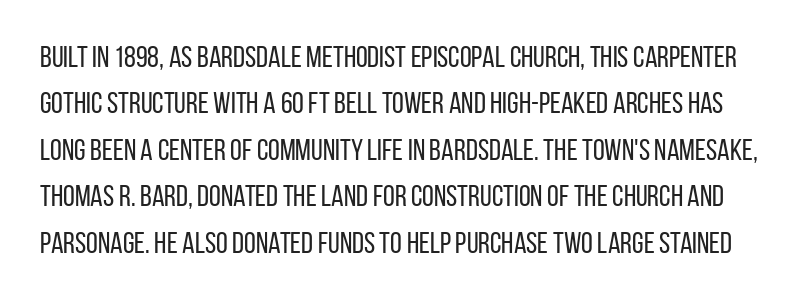
The face used here is proportionally spaced, like ordinary book or web type. Is this a sans? Yes — the strokes have no serifs. Every character sits straight up, as roman type does. The area under the type is left untouched. The rows are spaced the way most documents space them.
